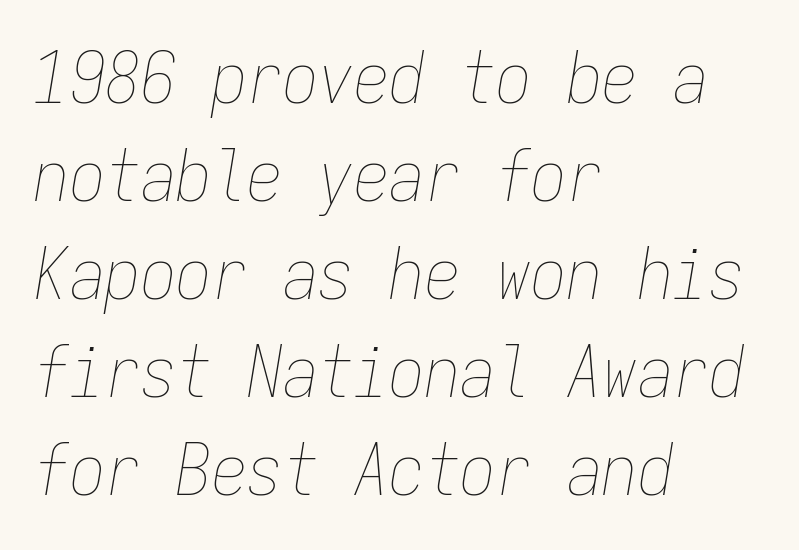
The image shows 71 px thin, condensed type, italic (leaning right), monospaced; set left-aligned, normal line spacing (1.38x), normal letter spacing, not underlined; low stroke contrast and a medium x-height.
